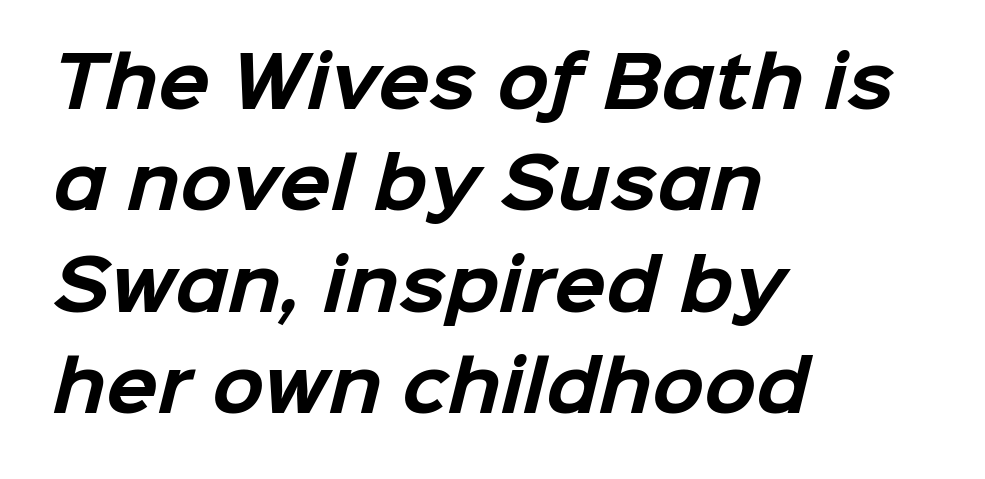
{"serif": "no", "bold": "yes", "weight": "bold", "width": "normal", "stroke_contrast": "low", "x_height": "medium", "monospaced": "no", "underline": "no", "align": "left", "line_spacing": "normal", "line_spacing_ratio": 1.49, "letter_spacing": "normal", "letter_spacing_em": 0.0, "glyph_px": 68}
